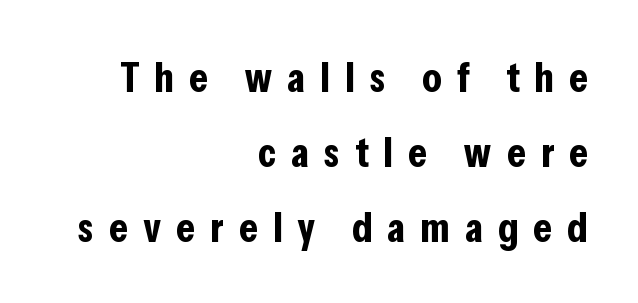
{"serif": "no", "italic": "no", "bold": "yes", "weight": "bold", "width": "condensed", "stroke_contrast": "low", "x_height": "medium", "monospaced": "no", "underline": "no", "align": "right", "line_spacing_ratio": 1.74, "letter_spacing": "wide", "letter_spacing_em": 0.35, "glyph_px": 43}
